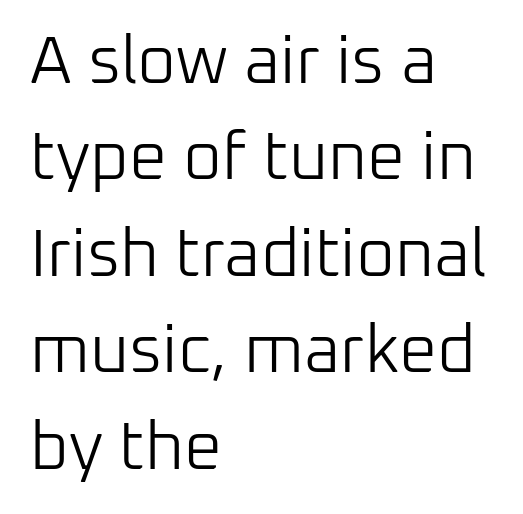
Letters rest on an invisible, unmarked baseline. Posture: vertical. Summary of weight: not heavy and not bold. Here the designer chose a conventional face with non-uniform glyph widths.
